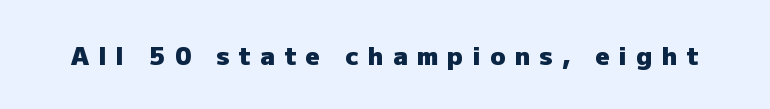
The image shows 25 px bold type, upright; set unusually wide letter spacing (+0.37 em), not underlined.
